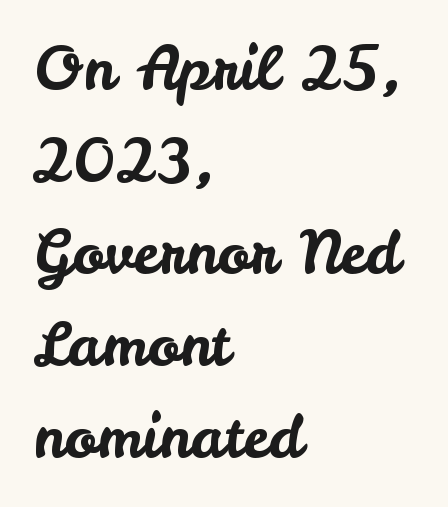
Students, note that the glyphs here touch the page at normal intervals. Any mark beneath the type? The region is blank. The font family rendered here belongs to the sans-serif group. Looks like regular typesetting: each glyph gets only the width it needs.
